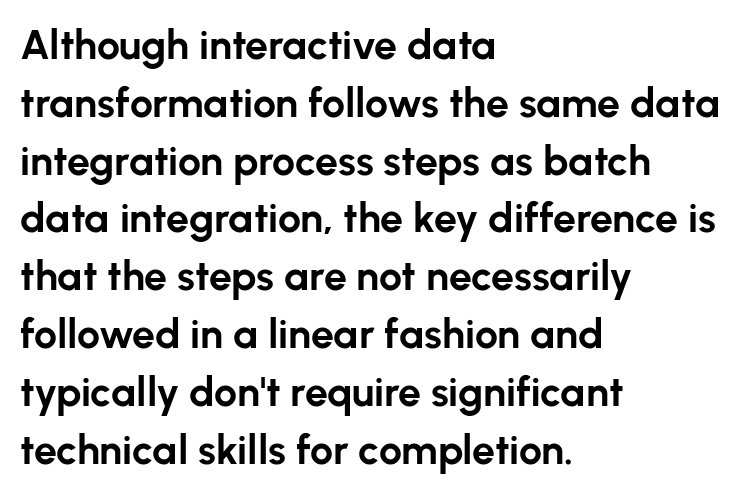
The face used here is a sans, in the tradition of grotesques and geometrics. Posture: straight, roman, zero tilt. Stroke thickness is high; the sample reads as a true bold. Nobody touched the tracking dial on this one. A bare baseline throughout the passage. The rendering anchors every line to the left-hand side.
